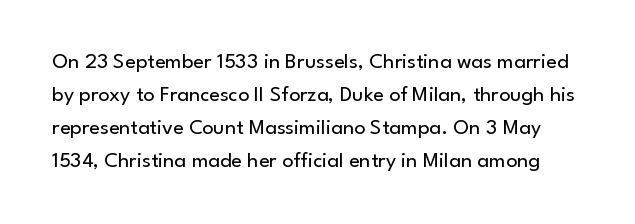
Q: Is the text bold? A: No.
Q: Is the text italic (slanted)? A: No, it is upright.
Q: Is the text underlined? A: No.
Q: Is the spacing between letters normal or unusually wide? A: Normal.
Q: Is the spacing between lines tight, normal or loose? A: Normal.
